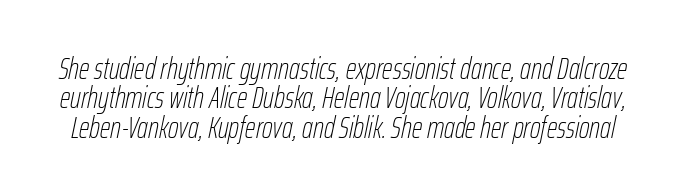
A typesetter would call this zero additional tracking. Underlining? Definitely not there. The face used here is proportionally spaced, like ordinary book or web type. Letters have the restrained weight of plain body copy at most. Rendered with sloped, italic letterforms.
